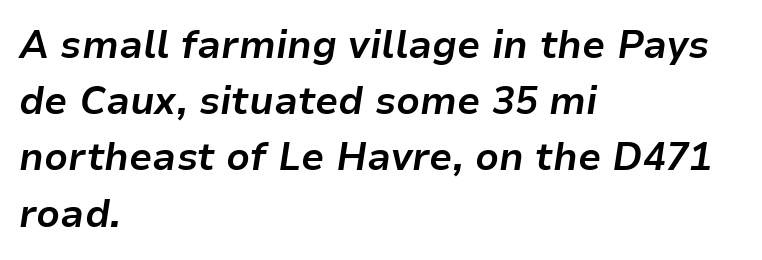
{"italic": "yes", "lean": "right", "slant_degrees": 9, "bold": "yes", "weight": "bold", "width": "normal", "stroke_contrast": "low", "x_height": "medium", "monospaced": "no", "underline": "no", "align": "left", "line_spacing": "normal", "line_spacing_ratio": 1.48, "letter_spacing": "normal", "letter_spacing_em": 0.0, "glyph_px": 38}
